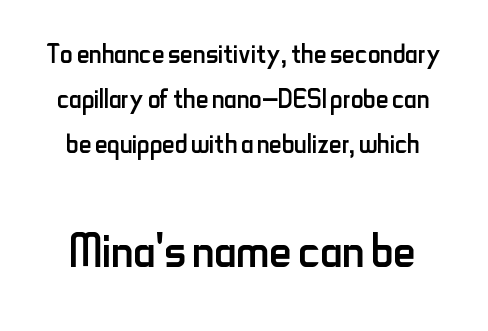
No extra ink here — the face is not bold. Observe the ordinary spacing: letters are neighbours, not strangers. A sans-serif font was chosen for this passage. The block of text has a typical density, with ordinary space between rows. Proportional: the letters do not fall into vertical columns.
